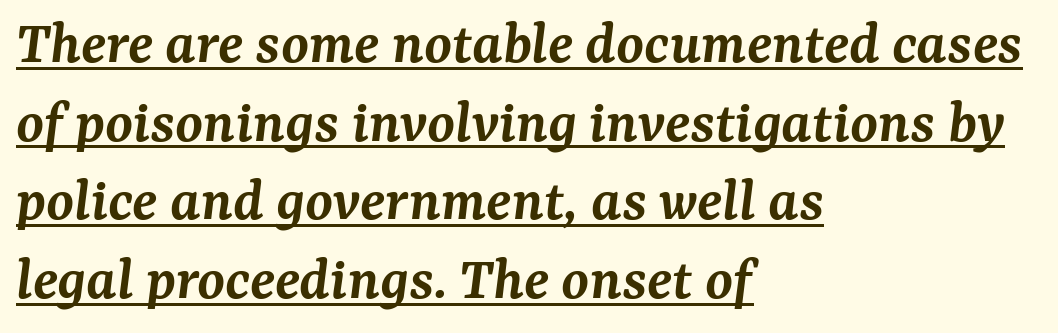
Q: Is the text bold? A: Semi-bold.
Q: Is the text italic (slanted)? A: Yes, it leans right by about 7 degrees.
Q: Is the typeface a serif or a sans-serif typeface? A: Serif.
Q: Is the text underlined? A: Yes.
Q: How is the paragraph aligned? A: Left-aligned.
Q: Is the spacing between letters normal or unusually wide? A: Normal.
Q: Is the spacing between lines tight, normal or loose? A: Normal.
Q: Width (condensed, normal, or wide)? A: Normal.
Q: Stroke contrast? A: Medium.
Q: x-height? A: Medium.
Q: Monospaced? A: No.
